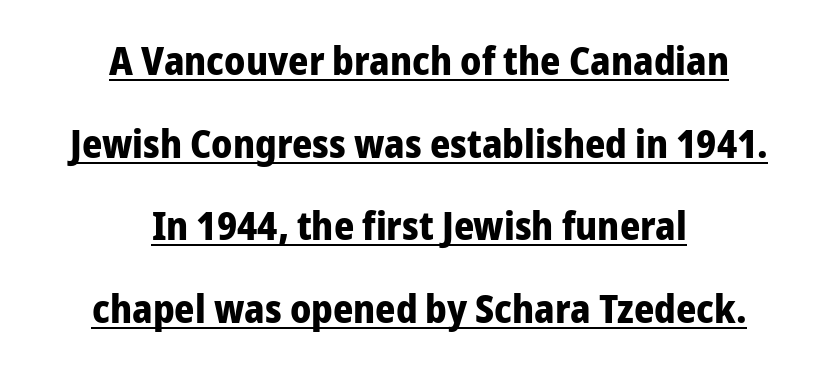
The image shows 39 px bold sans-serif type, upright; set centered, loose line spacing (2.12x), normal letter spacing, underlined; low stroke contrast and a medium x-height.
